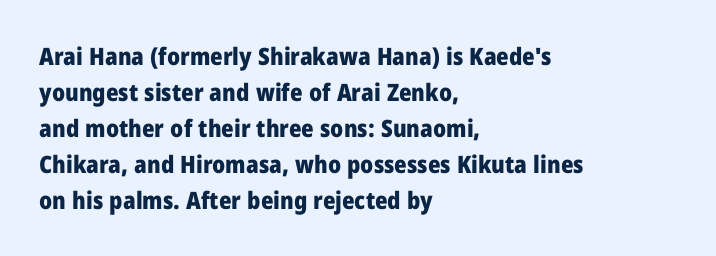
These lines are set flush left with a ragged right edge. Upright lettering throughout. Compared with typical body copy, the letter spacing here is the same. The line-height multiplier appears to be the usual default.
